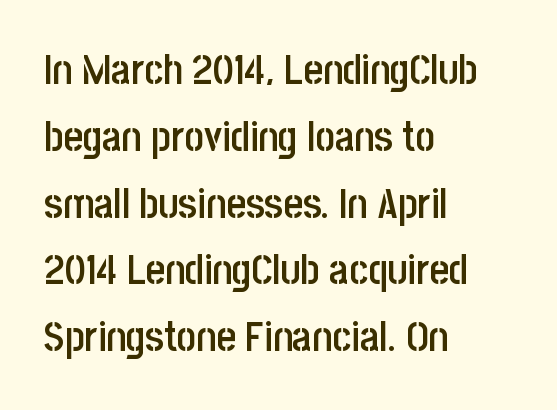
{"serif": "no", "italic": "no", "bold": "semi", "weight": "semibold", "width": "condensed", "stroke_contrast": "low", "x_height": "large", "monospaced": "no", "underline": "no", "align": "left", "line_spacing": "normal", "line_spacing_ratio": 1.59, "letter_spacing": "normal", "letter_spacing_em": 0.0, "glyph_px": 42}
